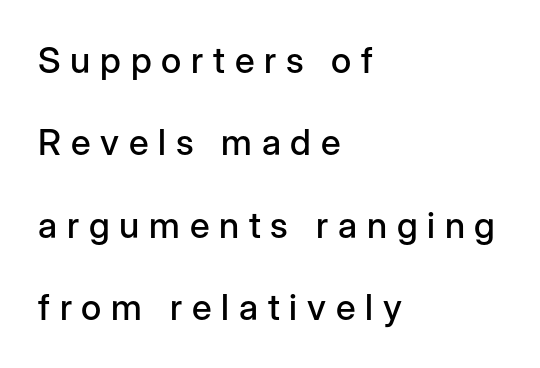
Q: Is the text italic (slanted)? A: No, it is upright.
Q: Is the typeface a serif or a sans-serif typeface? A: Sans-serif.
Q: Is the text underlined? A: No.
Q: How is the paragraph aligned? A: Left-aligned.
Q: Is the spacing between letters normal or unusually wide? A: Unusually wide.
Q: Is the spacing between lines tight, normal or loose? A: Loose.
Q: Width (condensed, normal, or wide)? A: Normal.
Q: Stroke contrast? A: Low.
Q: x-height? A: Medium.
Q: Monospaced? A: No.
